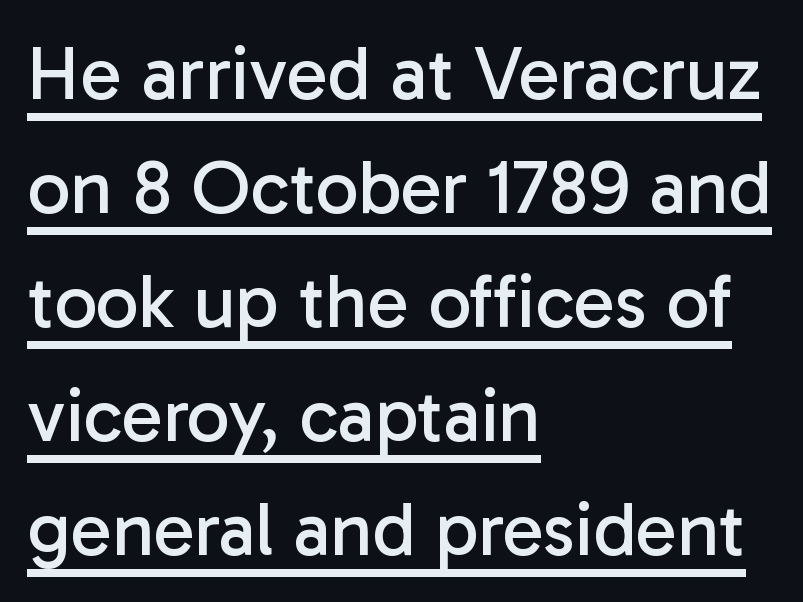
The text was rendered using a sans face with plain stroke endings. This sample keeps an unexceptional amount of space between lines. Somebody hit Ctrl+U on this one — the words are underlined. This sample has the flowing, uneven cadence of proportional lettering.
